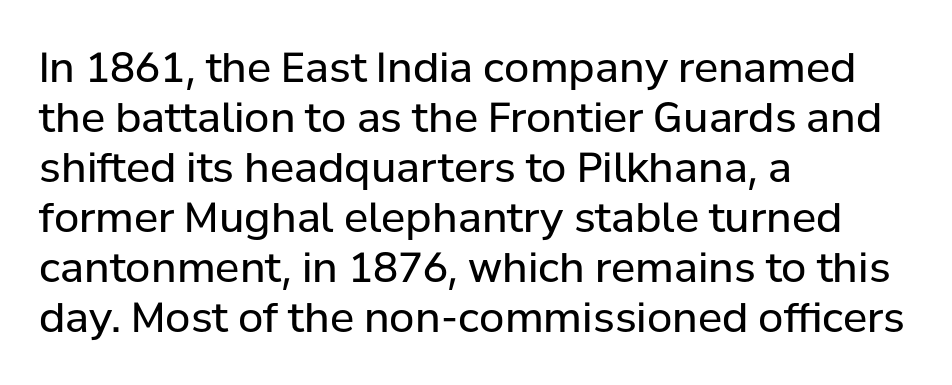
{"serif": "no", "italic": "no", "bold": "no", "weight": "regular", "width": "normal", "stroke_contrast": "low", "x_height": "medium", "monospaced": "no", "underline": "no", "align": "left", "line_spacing_ratio": 1.22, "letter_spacing": "normal", "letter_spacing_em": 0.0, "glyph_px": 41}
